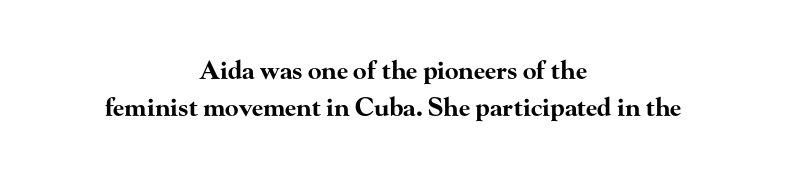
{"italic": "no", "bold": "yes", "underline": "no", "align": "center", "line_spacing": "normal", "line_spacing_ratio": 1.48, "letter_spacing": "normal", "letter_spacing_em": 0.0, "glyph_px": 25}
